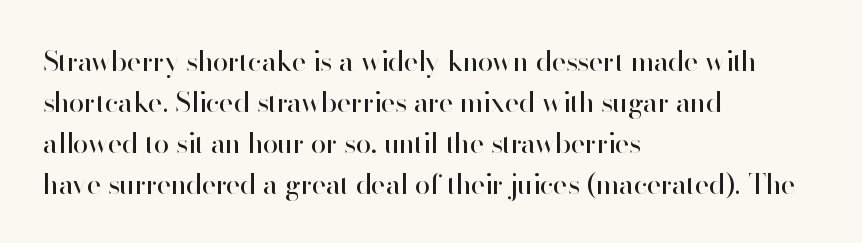
{"serif": "no", "italic": "no", "bold": "no", "weight": "regular", "width": "normal", "stroke_contrast": "high", "x_height": "small", "monospaced": "no", "underline": "no", "align": "left", "line_spacing": "normal", "line_spacing_ratio": 1.46, "letter_spacing": "normal", "letter_spacing_em": 0.0, "glyph_px": 28}
